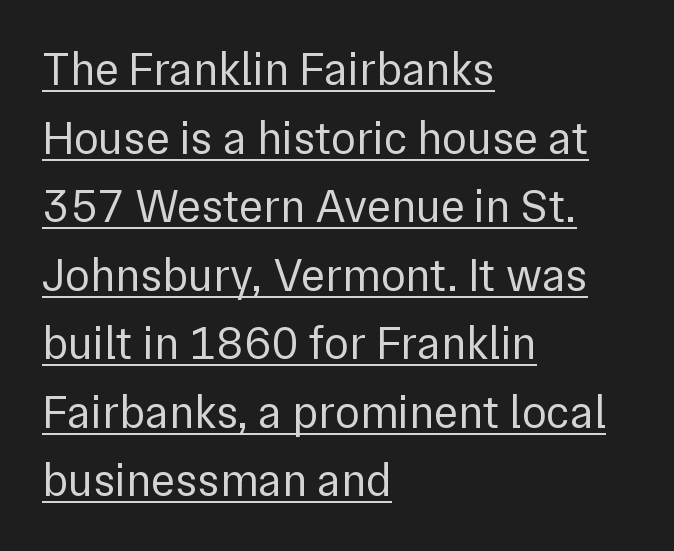
Q: Is the text bold? A: No.
Q: Is the text italic (slanted)? A: No, it is upright.
Q: Is the typeface a serif or a sans-serif typeface? A: Sans-serif.
Q: Is the text underlined? A: Yes.
Q: How is the paragraph aligned? A: Left-aligned.
Q: Is the spacing between letters normal or unusually wide? A: Normal.
Q: Is the spacing between lines tight, normal or loose? A: Normal.
Q: Width (condensed, normal, or wide)? A: Normal.
Q: Stroke contrast? A: Low.
Q: x-height? A: Medium.
Q: Monospaced? A: No.
